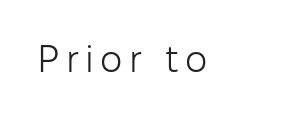
The image shows 38 px light sans-serif type, upright; set left-aligned, not underlined; low stroke contrast and a medium x-height.
